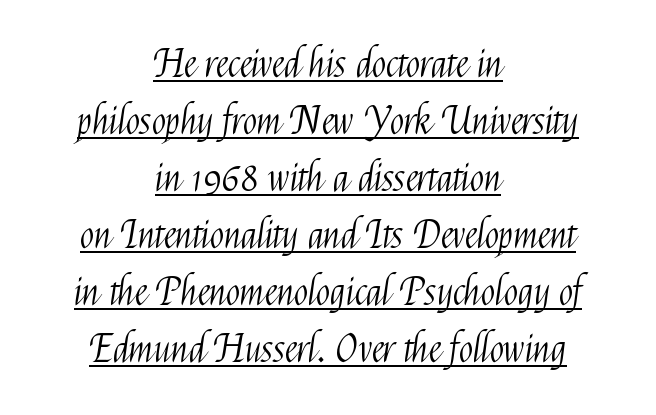
Vertical spacing — default. The face looks like a standard text weight, possibly lighter. Character widths vary here, with narrow letters taking less room than wide ones. The lettering is marked with a stroke running underneath it.
